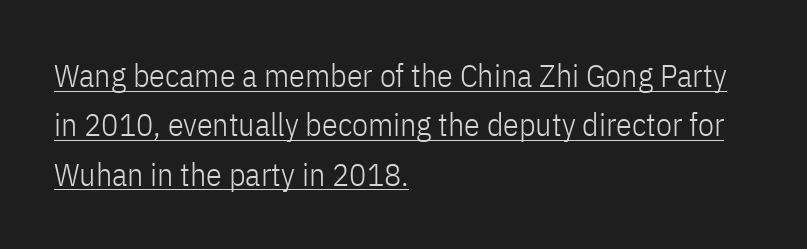
Q: Is the text bold? A: No.
Q: Is the text italic (slanted)? A: No, it is upright.
Q: Is the typeface a serif or a sans-serif typeface? A: Sans-serif.
Q: Is the text underlined? A: Yes.
Q: How is the paragraph aligned? A: Left-aligned.
Q: Is the spacing between letters normal or unusually wide? A: Normal.
Q: Is the spacing between lines tight, normal or loose? A: Normal.
Q: Width (condensed, normal, or wide)? A: Condensed.
Q: Stroke contrast? A: Low.
Q: x-height? A: Medium.
Q: Monospaced? A: No.
